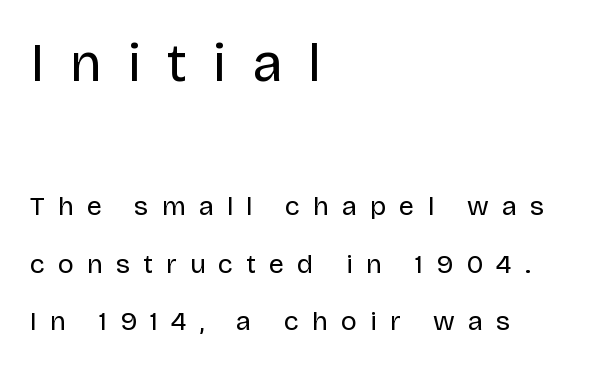
Short and long lines alike share a common starting point at left. The block sitting higher on the canvas is the one with enlarged characters. Descenders hang freely into open space. Heaviness? Minimal to ordinary, like unemphasized prose. Glyph-to-glyph distance is far greater than everyday printed text. Each letter keeps its own natural width here, so spacing adapts to shape.
